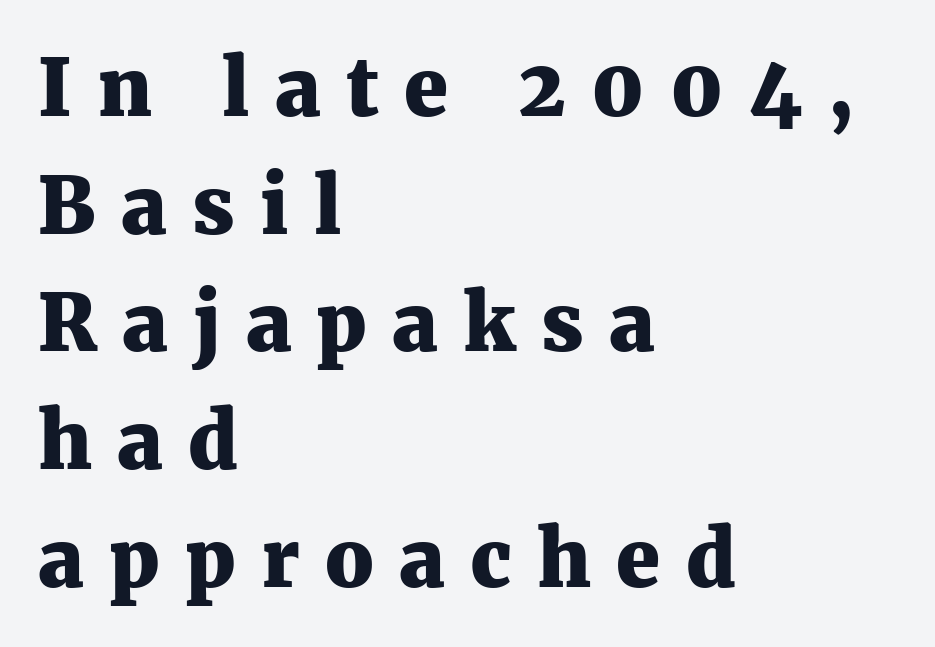
The letters stand upright; this is a roman face. You can tell from the footed stems that serif type was used. This sample has the flowing, uneven cadence of proportional lettering. Quick note: underline off. Plenty of ink on the page — the face is bold. What stands out about the letter spacing? Its width — letters are far apart.
